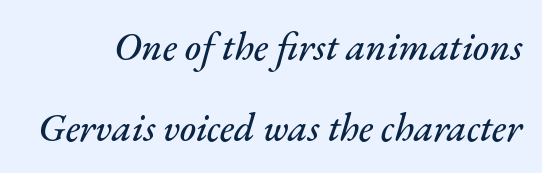
{"italic": "yes", "lean": "right", "slant_degrees": 17, "width": "normal", "stroke_contrast": "medium", "x_height": "small", "monospaced": "no", "underline": "no", "line_spacing": "loose", "line_spacing_ratio": 2.07, "letter_spacing": "normal", "letter_spacing_em": 0.0, "glyph_px": 39}
